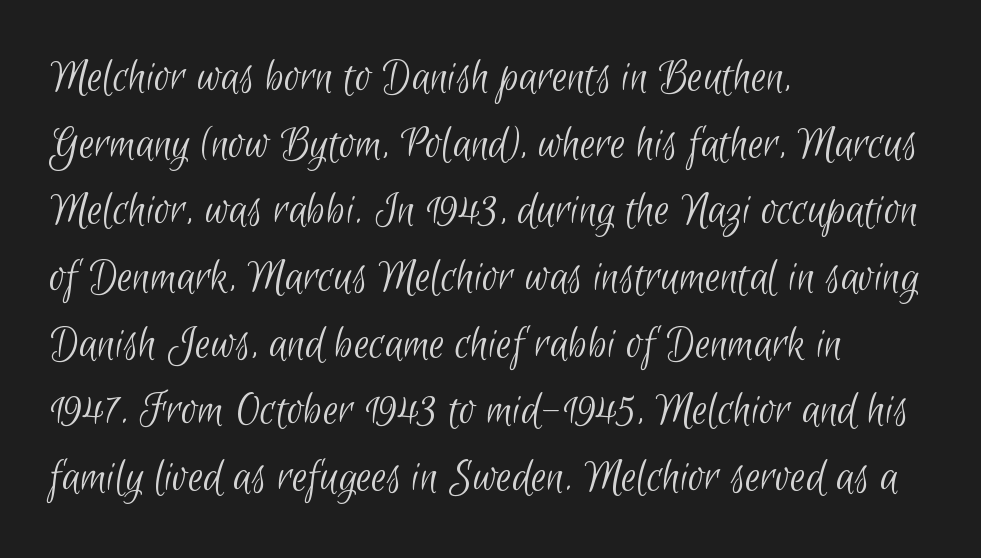
Q: Is the text bold? A: No.
Q: Is the typeface a serif or a sans-serif typeface? A: Sans-serif.
Q: Is the text underlined? A: No.
Q: How is the paragraph aligned? A: Left-aligned.
Q: Is the spacing between letters normal or unusually wide? A: Normal.
Q: Is the spacing between lines tight, normal or loose? A: Normal.
Q: Width (condensed, normal, or wide)? A: Condensed.
Q: Stroke contrast? A: Low.
Q: x-height? A: Small.
Q: Monospaced? A: No.
